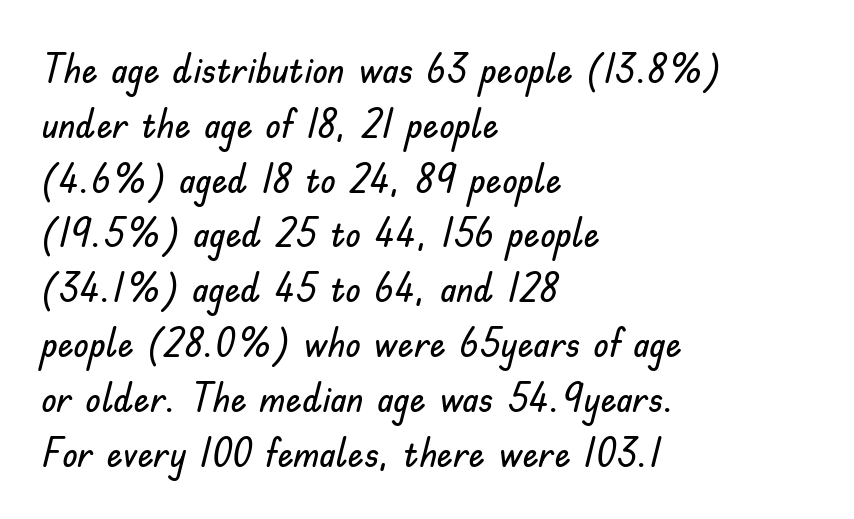
The image shows 40 px sans-serif type; set left-aligned, normal line spacing (1.37x), normal letter spacing, not underlined; low stroke contrast and a small x-height.
